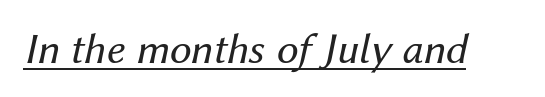
The passage shown is typed in a proportional face where columns would drift. Is the type slanted? Yes — the strokes lean at a clear angle. This is underlined copy, the kind a proofreader might mark for attention. Inter-character spacing is left at the font's built-in metrics.
